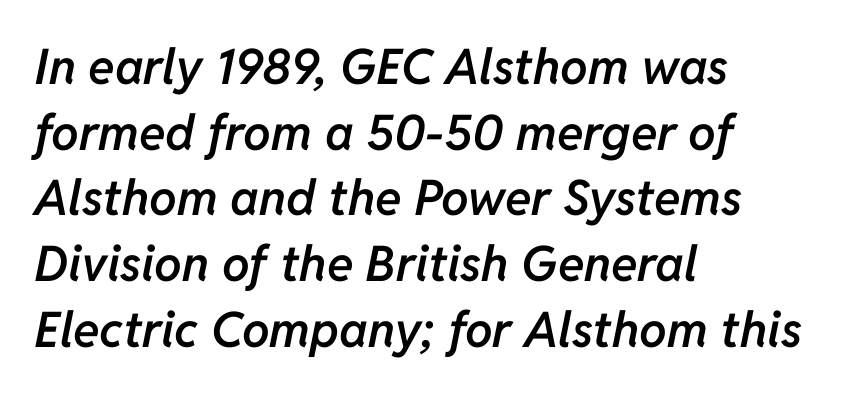
Words appear dense and cohesive because spacing is normal. Honestly, there is no underline to notice here at all. The text carries the slant typical of an italic or oblique font. The passage shown is typed in a proportional face where columns would drift. Horizontal alignment here is leftward, the default for most running prose. Moderately thickened strokes mark this as semibold type.
